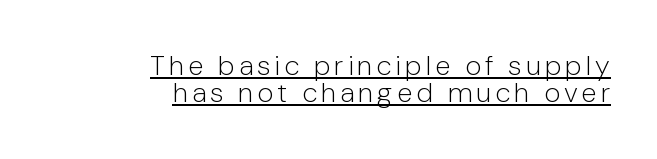
No feet cap the strokes, marking this as sans-serif type. The space between consecutive lines is stingy. Somebody hit Ctrl+U on this one — the words are underlined. Weight: not bold — regular or lighter. Leftover space on each line is placed entirely before the opening word.
